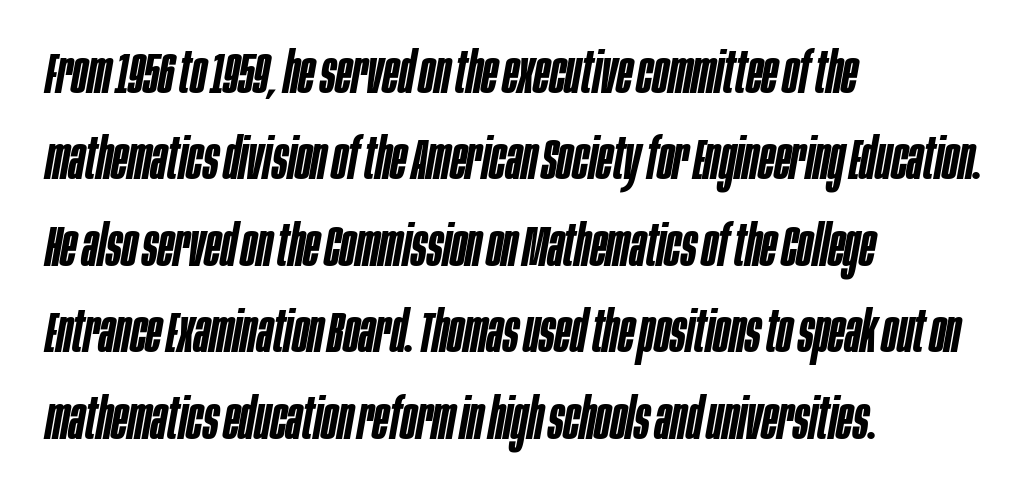
{"italic": "yes", "lean": "right", "slant_degrees": 10, "bold": "semi", "weight": "semibold", "width": "condensed", "stroke_contrast": "low", "x_height": "large", "monospaced": "no", "underline": "no", "align": "left", "line_spacing": "normal", "line_spacing_ratio": 1.49, "letter_spacing": "normal", "letter_spacing_em": 0.0, "glyph_px": 58}
